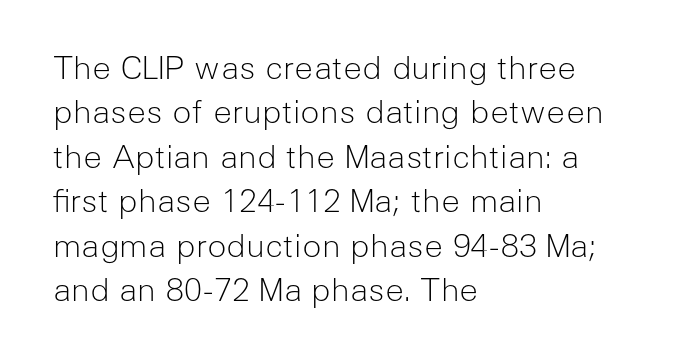
Plain, unruled lines of type. The face used here is proportionally spaced, like ordinary book or web type. Vertical stems look standard width or narrower in stroke. The leading is moderate, giving the passage an even texture.
